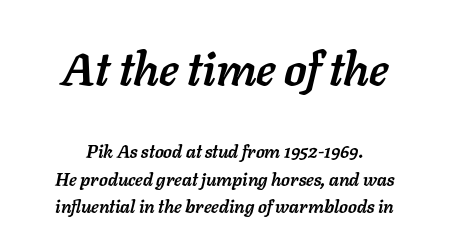
{"italic": "yes", "lean": "right", "slant_degrees": 11, "bold": "yes", "weight": "semibold", "width": "normal", "stroke_contrast": "low", "x_height": "medium", "monospaced": "no", "underline": "no", "align": "center", "line_spacing": "normal", "line_spacing_ratio": 1.53, "letter_spacing": "normal", "letter_spacing_em": 0.0, "larger_block": "first", "size_ratio": 2.56, "glyph_px": 46}
